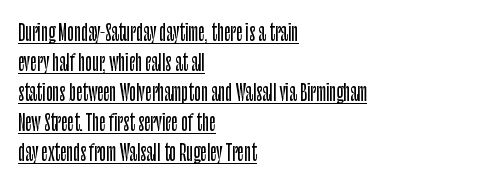
{"italic": "no", "underline": "yes", "align": "left", "line_spacing": "normal", "line_spacing_ratio": 1.36, "letter_spacing": "normal", "letter_spacing_em": 0.0, "glyph_px": 22}
